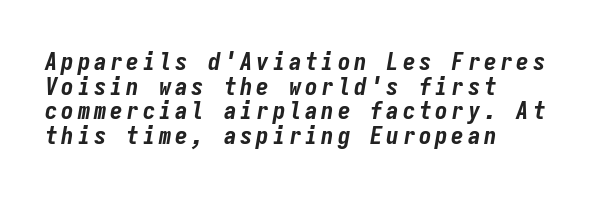
Q: Is the text bold? A: Yes.
Q: Is the text italic (slanted)? A: Yes, it leans right by about 9 degrees.
Q: Is the text underlined? A: No.
Q: How is the paragraph aligned? A: Left-aligned.
Q: Is the spacing between lines tight, normal or loose? A: Tight.
